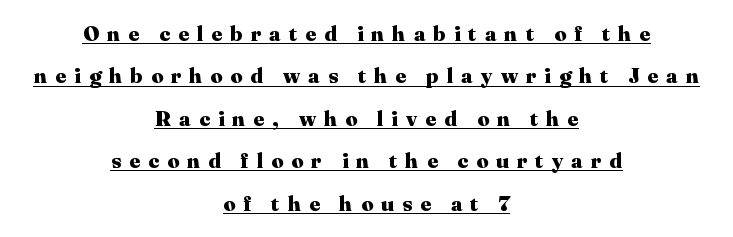
{"italic": "no", "bold": "yes", "underline": "yes", "align": "center", "line_spacing": "loose", "line_spacing_ratio": 2.02, "letter_spacing": "wide", "letter_spacing_em": 0.38, "glyph_px": 21}
